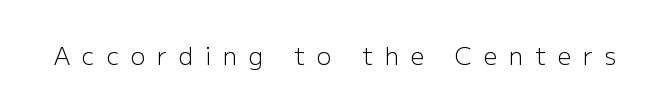
Q: Is the text bold? A: No.
Q: Is the text italic (slanted)? A: No, it is upright.
Q: Is the text underlined? A: No.
Q: Is the spacing between letters normal or unusually wide? A: Unusually wide.
